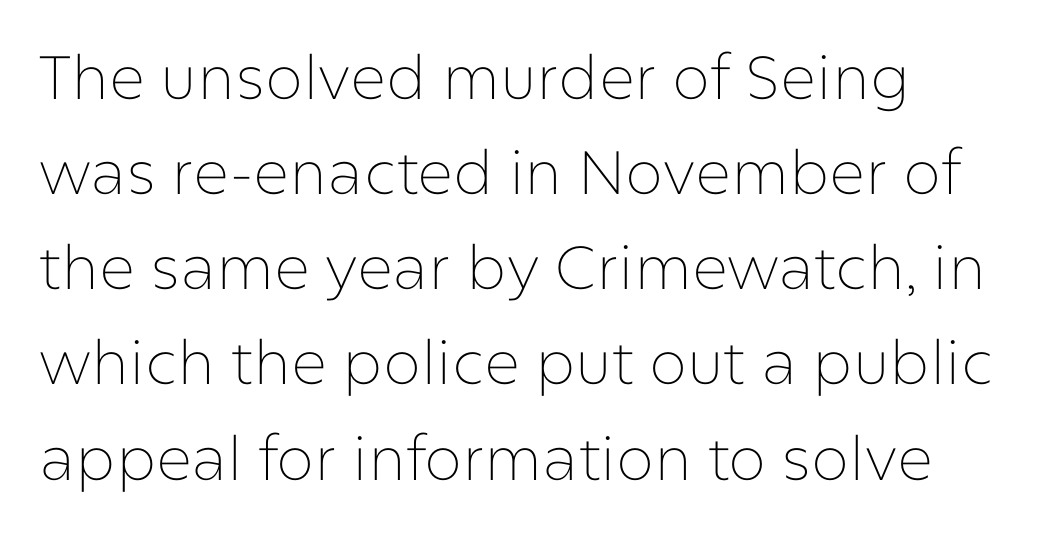
Q: Is the text bold? A: No.
Q: Is the text italic (slanted)? A: No, it is upright.
Q: Is the typeface a serif or a sans-serif typeface? A: Sans-serif.
Q: Is the text underlined? A: No.
Q: How is the paragraph aligned? A: Left-aligned.
Q: Is the spacing between letters normal or unusually wide? A: Normal.
Q: Is the spacing between lines tight, normal or loose? A: Normal.
Q: Width (condensed, normal, or wide)? A: Normal.
Q: Stroke contrast? A: Low.
Q: x-height? A: Medium.
Q: Monospaced? A: No.
